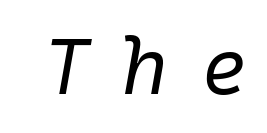
{"italic": "yes", "lean": "right", "slant_degrees": 10, "bold": "no", "weight": "regular", "width": "normal", "stroke_contrast": "low", "x_height": "medium", "monospaced": "yes", "underline": "no", "letter_spacing": "wide", "letter_spacing_em": 0.41, "glyph_px": 79}
